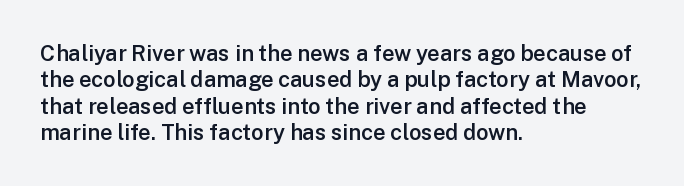
The image shows 22 px text type, upright; set left-aligned, line spacing 1.2x, normal letter spacing, not underlined.
